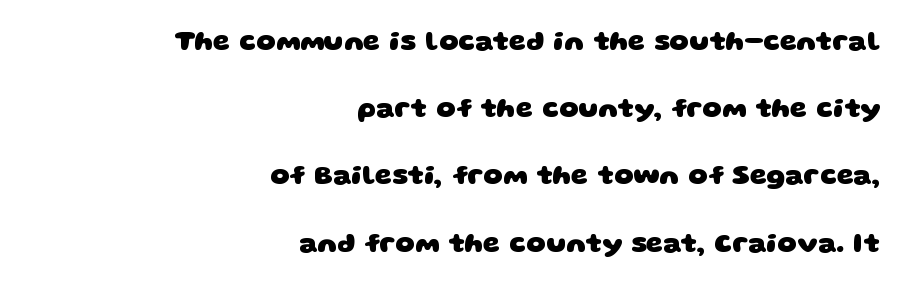
The image shows 27 px bold type; set right-aligned, loose line spacing (2.49x), normal letter spacing, not underlined.
